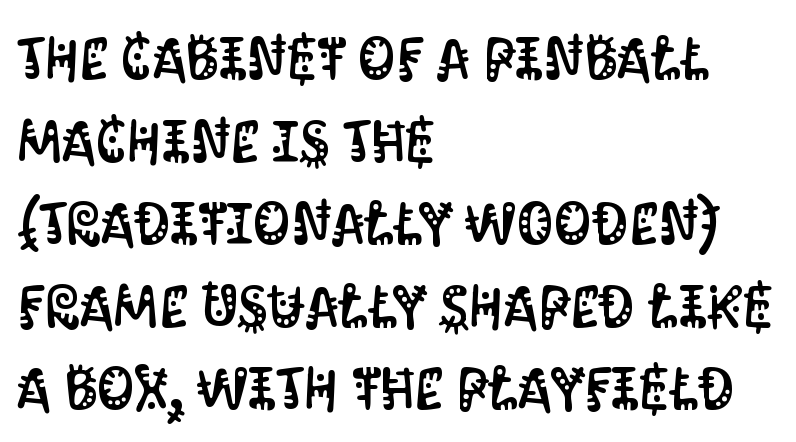
The image shows 59 px condensed sans-serif type, upright; set left-aligned, normal line spacing (1.4x), normal letter spacing, not underlined; medium stroke contrast and a large x-height.
